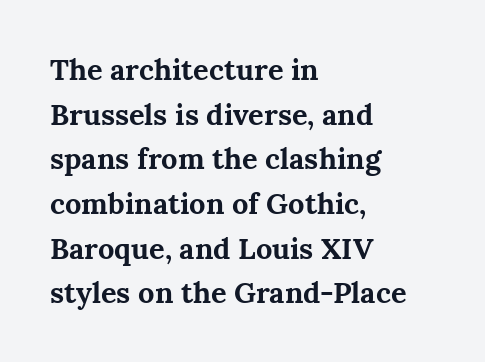
Q: Is the text bold? A: Yes.
Q: Is the text italic (slanted)? A: No, it is upright.
Q: Is the typeface a serif or a sans-serif typeface? A: Serif.
Q: Is the text underlined? A: No.
Q: How is the paragraph aligned? A: Left-aligned.
Q: Is the spacing between letters normal or unusually wide? A: Normal.
Q: Is the spacing between lines tight, normal or loose? A: Normal.
Q: Width (condensed, normal, or wide)? A: Normal.
Q: Stroke contrast? A: Medium.
Q: x-height? A: Medium.
Q: Monospaced? A: No.
